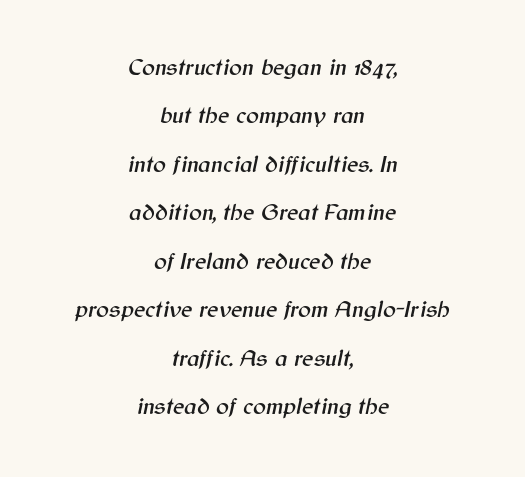
Q: Is the text italic (slanted)? A: Yes, it leans right by about 12 degrees.
Q: Is the text underlined? A: No.
Q: How is the paragraph aligned? A: Centered.
Q: Is the spacing between letters normal or unusually wide? A: Normal.
Q: Is the spacing between lines tight, normal or loose? A: Loose.
